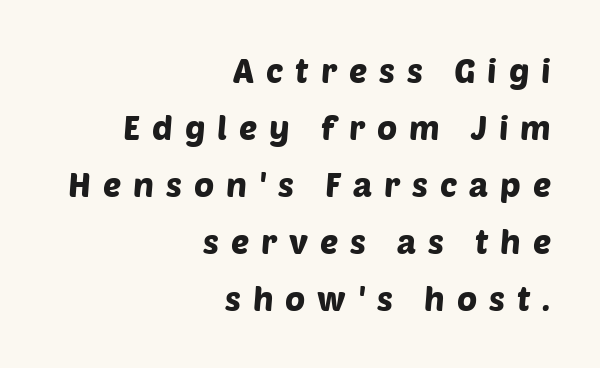
Q: Is the typeface a serif or a sans-serif typeface? A: Sans-serif.
Q: Is the text underlined? A: No.
Q: How is the paragraph aligned? A: Right-aligned.
Q: Is the spacing between letters normal or unusually wide? A: Unusually wide.
Q: Is the spacing between lines tight, normal or loose? A: Normal.
Q: Width (condensed, normal, or wide)? A: Normal.
Q: Stroke contrast? A: Low.
Q: x-height? A: Large.
Q: Monospaced? A: No.
